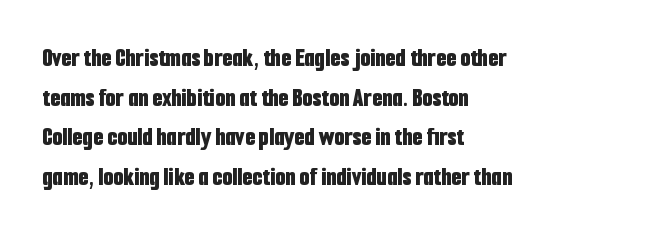
Line spacing here is normal. Words float on clear page, feet unadorned. Each glyph is drawn with heavy, bold strokes. There is no visible air inserted between adjacent glyphs. These lines are set flush left with a ragged right edge. This is roman type, the default non-slanted kind.
